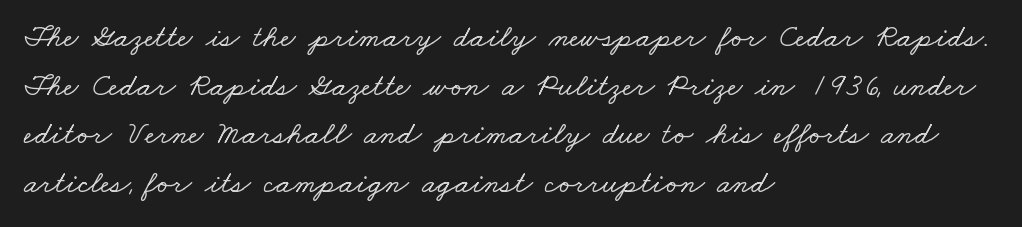
{"serif": "yes", "width": "wide", "stroke_contrast": "low", "x_height": "small", "monospaced": "no", "underline": "no", "align": "left", "line_spacing": "normal", "line_spacing_ratio": 1.52, "letter_spacing": "normal", "letter_spacing_em": 0.0, "glyph_px": 32}
